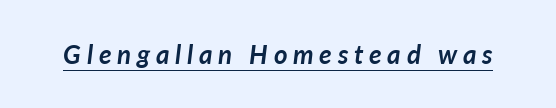
{"italic": "yes", "lean": "right", "slant_degrees": 7, "bold": "yes", "underline": "yes", "letter_spacing": "wide", "letter_spacing_em": 0.22, "glyph_px": 26}
